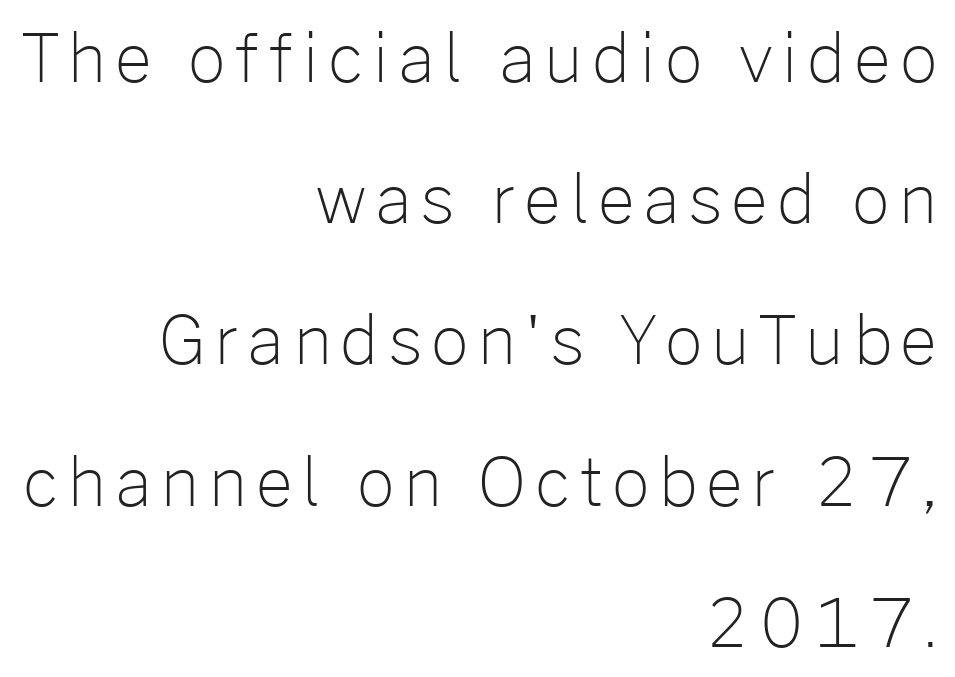
The image shows 66 px light sans-serif type, upright; set right-aligned, loose line spacing (2.14x), not underlined; low stroke contrast and a medium x-height.
